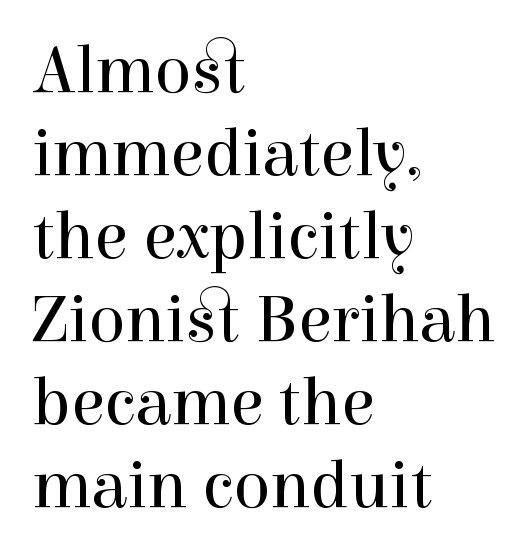
{"serif": "yes", "italic": "no", "bold": "no", "weight": "regular", "width": "normal", "x_height": "medium", "monospaced": "no", "underline": "no", "align": "left", "line_spacing_ratio": 1.22, "letter_spacing": "normal", "letter_spacing_em": 0.0, "glyph_px": 68}
